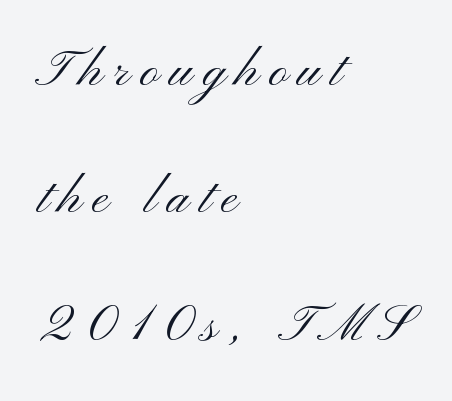
The baseline area is clear. These lines are rendered in a variable-pitch font. The typesetting does not lean heavy: it is not bold. If you drew a ruler down the left edge, every line would touch it. Is there much room between lines? Yes — plenty of vertical air separates them.
